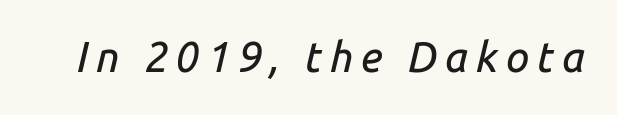
Beneath every word, the page is bare. Characters are canted at an angle relative to the baseline's perpendicular. Proportional: the letters do not fall into vertical columns.
